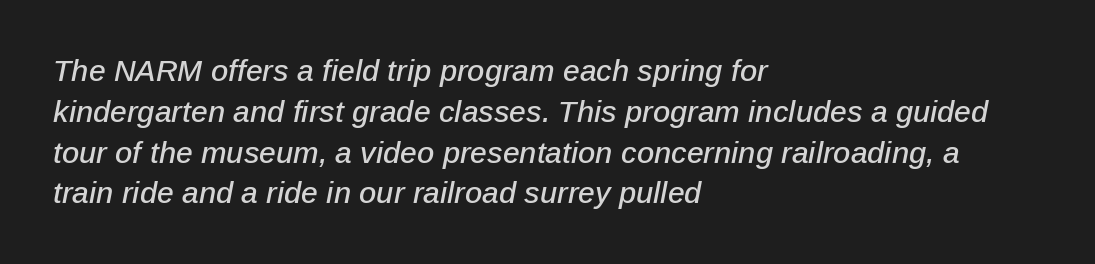
{"italic": "yes", "lean": "right", "slant_degrees": 12, "width": "normal", "stroke_contrast": "low", "x_height": "medium", "monospaced": "no", "underline": "no", "align": "left", "line_spacing": "normal", "line_spacing_ratio": 1.36, "letter_spacing": "normal", "letter_spacing_em": 0.0, "glyph_px": 30}
